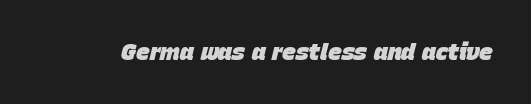
Q: Is the text bold? A: Yes.
Q: Is the text italic (slanted)? A: Yes, it leans right by about 15 degrees.
Q: Is the text underlined? A: No.
Q: Is the spacing between letters normal or unusually wide? A: Normal.
